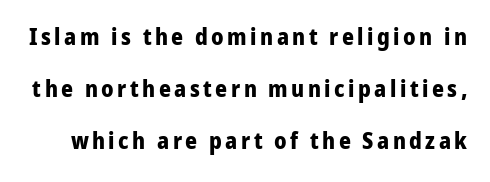
It's the straight-up-and-down kind of type. On the weight axis this lands at bold, roughly 700. These lines stand farther apart than default settings would place them. No word sits above an underline.
